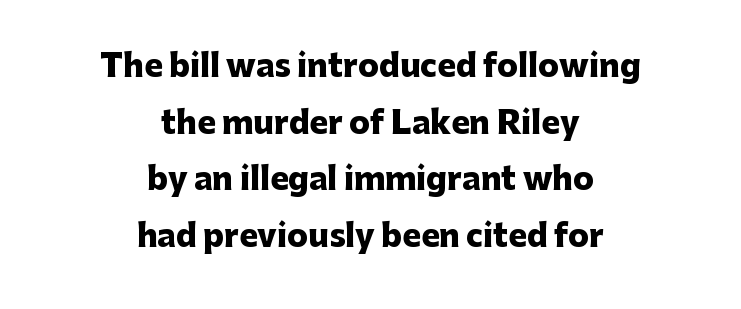
The rendering uses a bold face; every stroke is thick and dark. Is the letter spacing exaggerated? No — it looks like the ordinary default. Stroke terminals: plain, sans-serif. A typesetter would mark this as roman, not italic. Does the copy run flush right? No — it is centered line by line.
